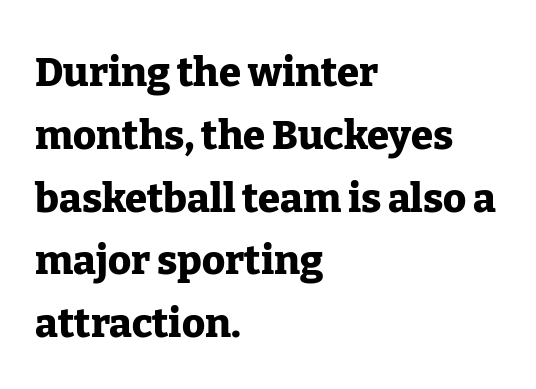
{"serif": "yes", "italic": "no", "bold": "yes", "weight": "heavy", "width": "normal", "stroke_contrast": "low", "x_height": "medium", "monospaced": "no", "underline": "no", "align": "left", "line_spacing": "normal", "line_spacing_ratio": 1.57, "letter_spacing": "normal", "letter_spacing_em": 0.0, "glyph_px": 40}
